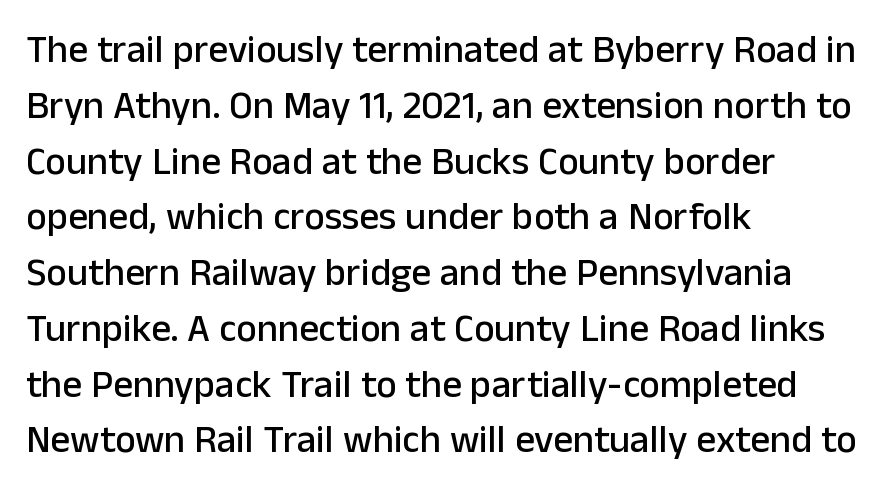
In terms of posture, this sample is upright. A typesetter would call this proportional, since set widths differ per character. Tracking here is standard; glyphs follow each other at the usual distance. Clear beneath every line of the passage. This rendering employs a face without finishing strokes, i.e., a sans-serif. Regarding leading, the lines here are spaced in the standard way.
